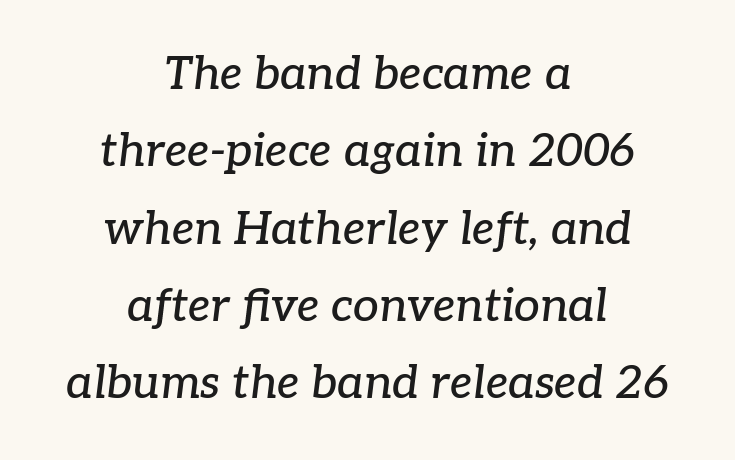
{"serif": "yes", "italic": "yes", "lean": "right", "slant_degrees": 7, "width": "normal", "stroke_contrast": "low", "x_height": "medium", "monospaced": "no", "underline": "no", "align": "center", "line_spacing": "normal", "line_spacing_ratio": 1.68, "letter_spacing": "normal", "letter_spacing_em": 0.0, "glyph_px": 46}
